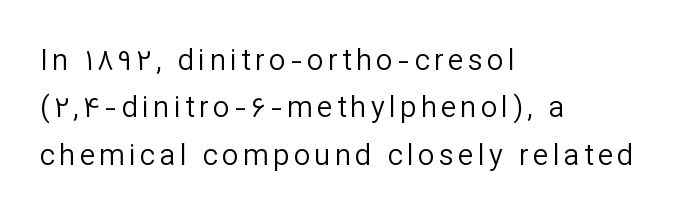
The image shows 29 px regular-weight sans-serif type, upright; set left-aligned, normal line spacing (1.63x), not underlined; low stroke contrast and a medium x-height.
